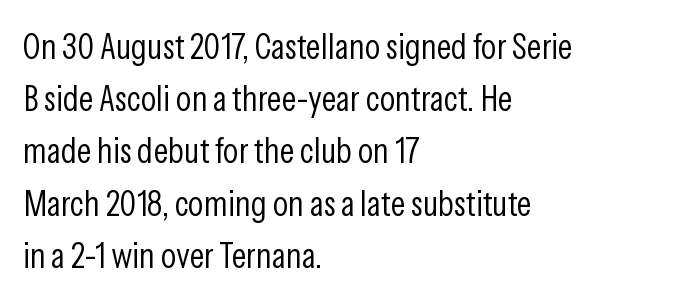
Q: Is the text bold? A: No.
Q: Is the text italic (slanted)? A: No, it is upright.
Q: Is the typeface a serif or a sans-serif typeface? A: Sans-serif.
Q: Is the text underlined? A: No.
Q: How is the paragraph aligned? A: Left-aligned.
Q: Is the spacing between letters normal or unusually wide? A: Normal.
Q: Is the spacing between lines tight, normal or loose? A: Normal.
Q: Width (condensed, normal, or wide)? A: Condensed.
Q: Stroke contrast? A: Low.
Q: x-height? A: Medium.
Q: Monospaced? A: No.
